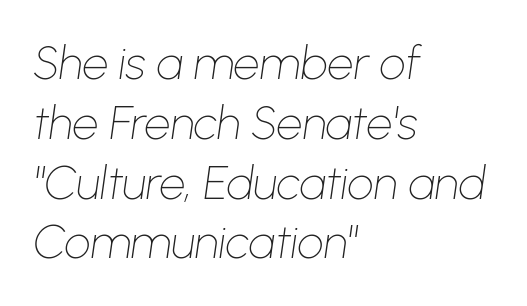
{"italic": "yes", "lean": "right", "slant_degrees": 8, "bold": "no", "weight": "thin", "width": "normal", "stroke_contrast": "low", "x_height": "medium", "monospaced": "no", "underline": "no", "align": "left", "line_spacing": "normal", "line_spacing_ratio": 1.3, "letter_spacing": "normal", "letter_spacing_em": 0.0, "glyph_px": 46}
